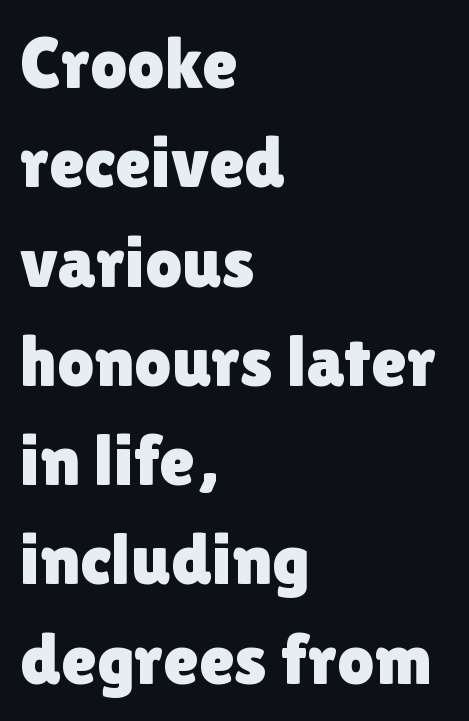
Letterform terminals end flat and unadorned throughout the passage. What's the leading like? Ordinary, nothing unusual. This sample has the flowing, uneven cadence of proportional lettering. Line starts are locked; line ends wander. What stands out about the letter spacing? Nothing — it is the standard amount. A typesetter would mark this as roman, not italic.
